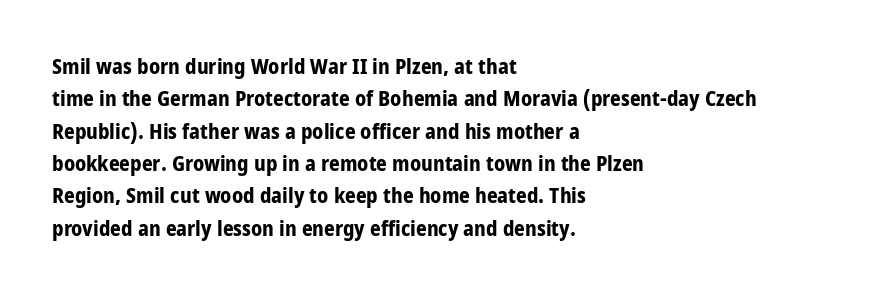
Q: Is the text bold? A: Yes.
Q: Is the text italic (slanted)? A: No, it is upright.
Q: Is the text underlined? A: No.
Q: How is the paragraph aligned? A: Left-aligned.
Q: Is the spacing between letters normal or unusually wide? A: Normal.
Q: Is the spacing between lines tight, normal or loose? A: Normal.
